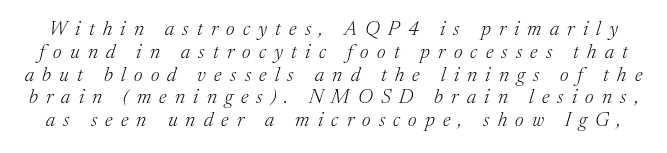
Weight: in the light-to-regular range. The line texture is sparse and dotted thanks to wide tracking. Quick note: italic. Letters rest on an invisible, unmarked baseline. Each new line begins almost immediately beneath the previous one.
